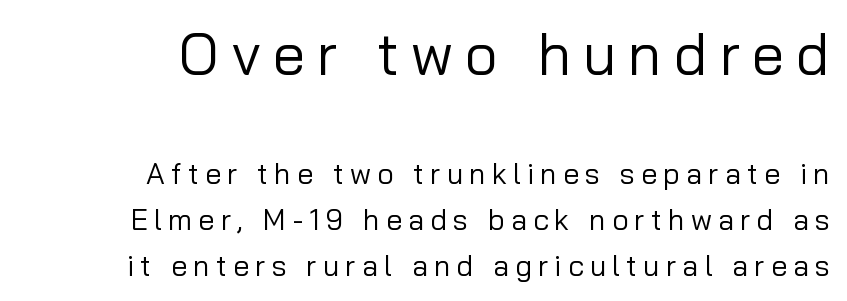
The image shows 58 px regular-weight sans-serif type, upright; set right-aligned, normal line spacing (1.58x), unusually wide letter spacing (+0.21 em), not underlined; the first (top) block is 2.0x larger; low stroke contrast and a medium x-height.
